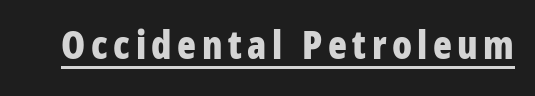
Q: Is the text bold? A: Yes.
Q: Is the text italic (slanted)? A: No, it is upright.
Q: Is the typeface a serif or a sans-serif typeface? A: Sans-serif.
Q: Is the text underlined? A: Yes.
Q: Width (condensed, normal, or wide)? A: Condensed.
Q: Stroke contrast? A: Low.
Q: x-height? A: Large.
Q: Monospaced? A: No.
